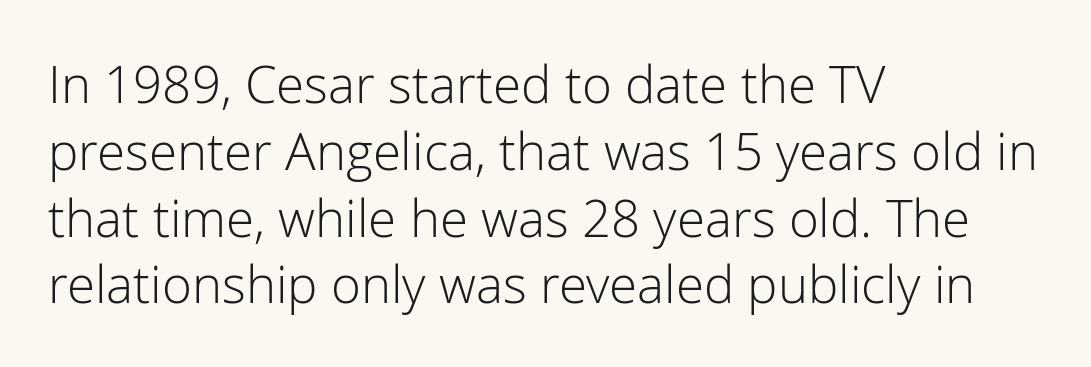
The image shows 51 px light sans-serif type, upright; set left-aligned, normal line spacing (1.31x), normal letter spacing, not underlined; low stroke contrast and a medium x-height.
